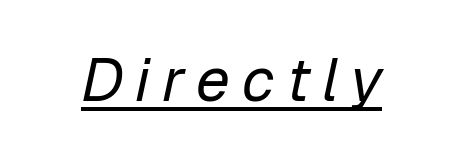
{"italic": "yes", "lean": "right", "slant_degrees": 12, "bold": "no", "weight": "regular", "width": "normal", "stroke_contrast": "low", "x_height": "medium", "monospaced": "no", "underline": "yes", "glyph_px": 61}
